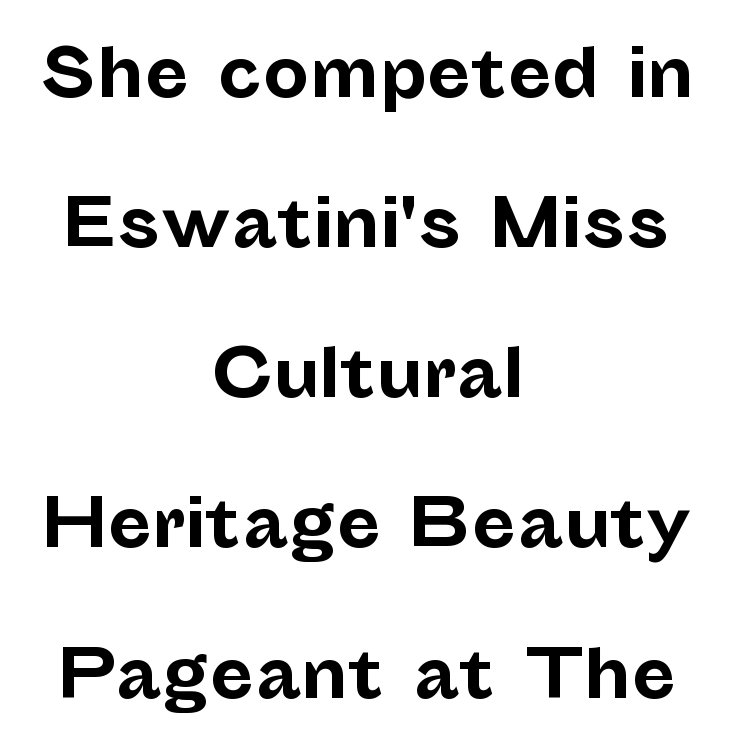
Q: Is the text bold? A: Yes.
Q: Is the text italic (slanted)? A: No, it is upright.
Q: Is the typeface a serif or a sans-serif typeface? A: Sans-serif.
Q: Is the text underlined? A: No.
Q: How is the paragraph aligned? A: Centered.
Q: Is the spacing between letters normal or unusually wide? A: Normal.
Q: Is the spacing between lines tight, normal or loose? A: Loose.
Q: Width (condensed, normal, or wide)? A: Normal.
Q: Stroke contrast? A: Low.
Q: x-height? A: Medium.
Q: Monospaced? A: No.
